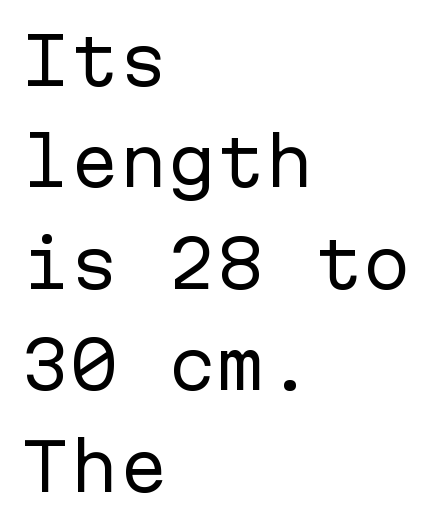
The face used here is monospaced, like something from a code editor. Nothing heavy about these letters — not bold at all. Beneath every word, the page is bare. The letterforms sit shoulder to shoulder at normal distance. Rows of type keep a routine distance in the vertical direction. Observe the absence of serifs on each vertical stroke in this sample.
